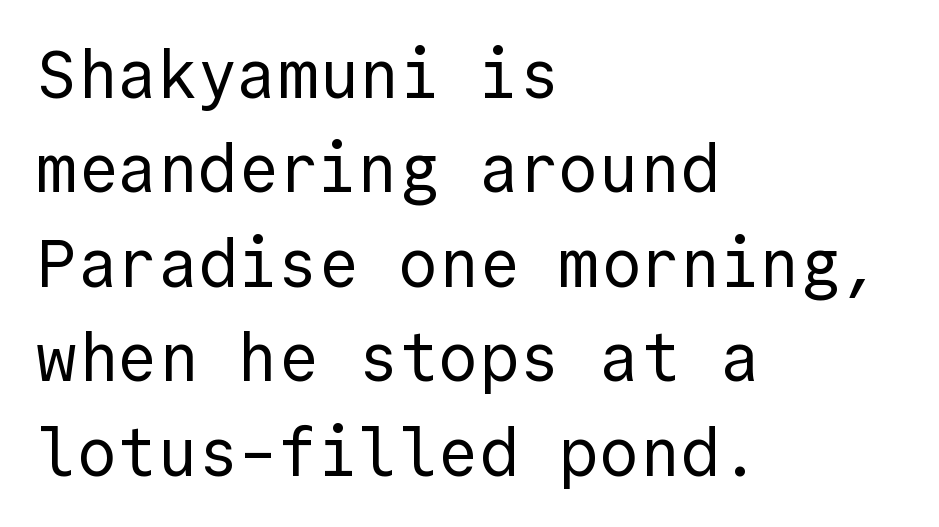
Q: Is the text bold? A: No.
Q: Is the text italic (slanted)? A: No, it is upright.
Q: Is the typeface a serif or a sans-serif typeface? A: Sans-serif.
Q: Is the text underlined? A: No.
Q: How is the paragraph aligned? A: Left-aligned.
Q: Is the spacing between letters normal or unusually wide? A: Normal.
Q: Is the spacing between lines tight, normal or loose? A: Normal.
Q: Width (condensed, normal, or wide)? A: Normal.
Q: x-height? A: Medium.
Q: Monospaced? A: Yes.
